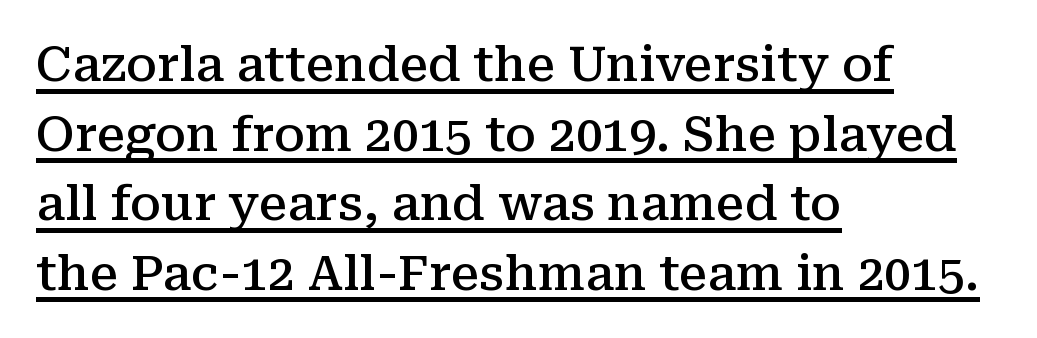
When letters stand straight like this, we call the style roman or upright. The leading is moderate, giving the passage an even texture. The paragraph shown leans on its left margin. Does the type have serifs? Yes, each stem ends in a small foot. The sample's only ornament is a line tracing under the words.
